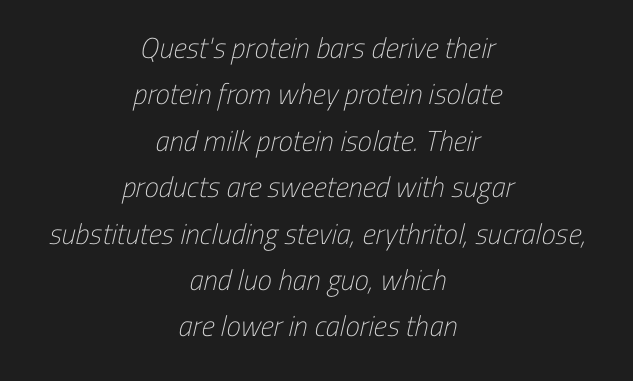
{"serif": "no", "bold": "no", "weight": "light", "width": "condensed", "stroke_contrast": "low", "x_height": "medium", "monospaced": "no", "underline": "no", "align": "center", "line_spacing": "normal", "line_spacing_ratio": 1.6, "letter_spacing": "normal", "letter_spacing_em": 0.0, "glyph_px": 29}
